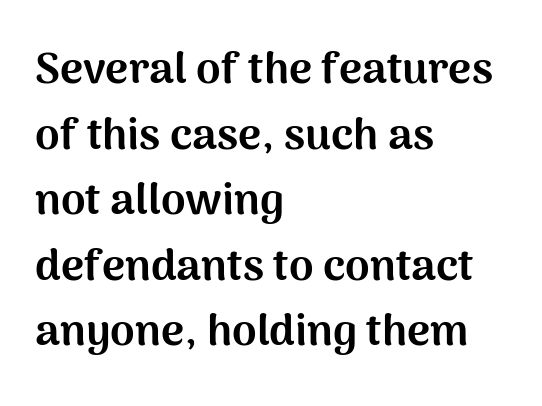
The image shows 44 px bold sans-serif type, upright; set left-aligned, normal line spacing (1.49x), normal letter spacing, not underlined; medium stroke contrast and a medium x-height.
